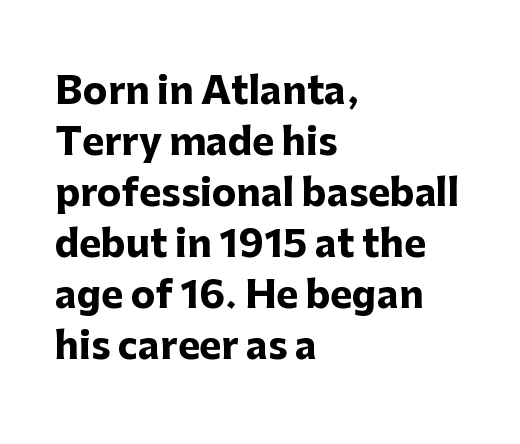
Q: Is the text bold? A: Yes.
Q: Is the text italic (slanted)? A: No, it is upright.
Q: Is the typeface a serif or a sans-serif typeface? A: Sans-serif.
Q: Is the text underlined? A: No.
Q: How is the paragraph aligned? A: Left-aligned.
Q: Is the spacing between letters normal or unusually wide? A: Normal.
Q: Is the spacing between lines tight, normal or loose? A: Normal.
Q: Width (condensed, normal, or wide)? A: Normal.
Q: Stroke contrast? A: Low.
Q: x-height? A: Medium.
Q: Monospaced? A: No.
